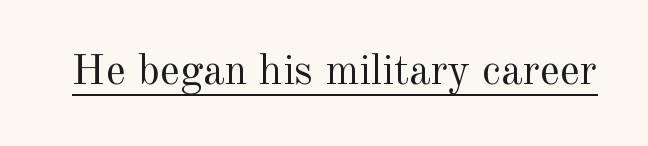
{"serif": "yes", "italic": "no", "bold": "no", "weight": "regular", "width": "normal", "x_height": "small", "monospaced": "no", "underline": "yes", "letter_spacing": "normal", "letter_spacing_em": 0.0, "glyph_px": 43}
